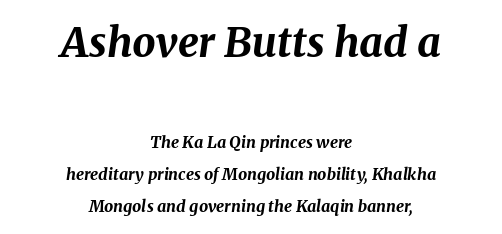
The image shows 41 px bold type, italic (leaning right); set centered, loose line spacing (2.02x), normal letter spacing, not underlined; the first (top) block is 2.56x larger; medium stroke contrast and a medium x-height.
